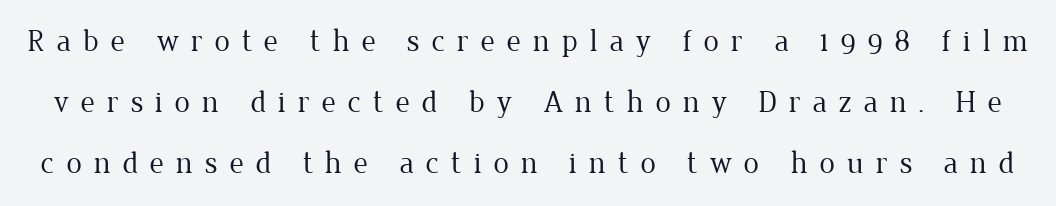
The image shows 31 px regular-weight serif type, upright; set loose line spacing (1.96x), unusually wide letter spacing (+0.38 em), not underlined; low stroke contrast and a medium x-height.
